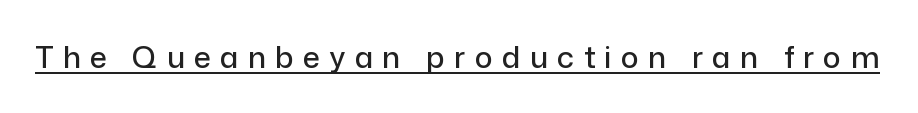
Characters remain perfectly vertical along every line. Honestly, the letter spacing is so wide it's the main thing you notice. Quick note: underline on. The rendering shows plain stroke endings on the letterforms — a sans-serif design. Character widths vary here, with narrow letters taking less room than wide ones.
